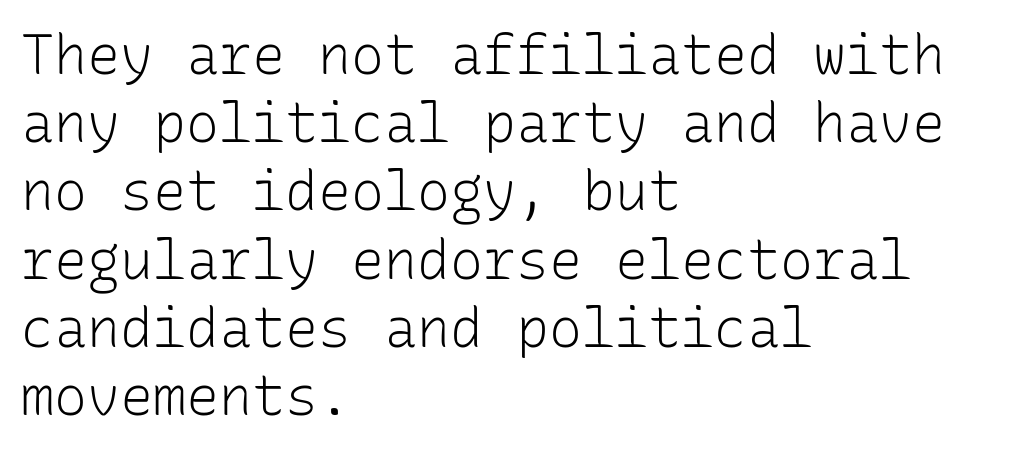
The axis of the letterforms is exactly vertical. Monospaced: the letters line up in strict vertical columns. This sample is left-justified, so line endings fall wherever the words run out. Decoration check: the copy has no underline.
